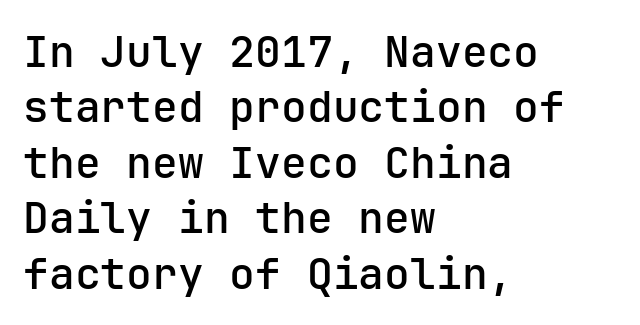
Quick note: underline off. Visually the block forms a straight wall on the left and a jagged coastline on the right. Do the characters align in a grid? Yes, the font is monospaced. This rendering employs a face without finishing strokes, i.e., a sans-serif. Horizontal bands of white between lines are of average thickness.
